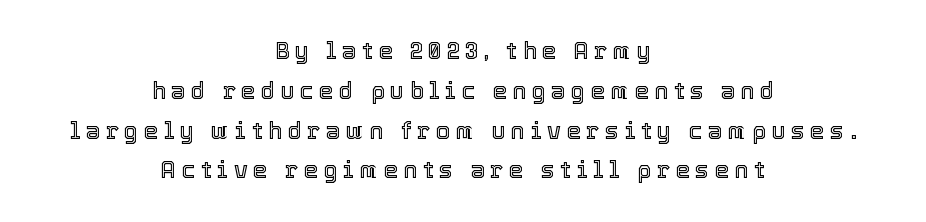
{"italic": "no", "underline": "no", "align": "center", "line_spacing_ratio": 1.73, "letter_spacing": "wide", "letter_spacing_em": 0.24, "glyph_px": 23}
